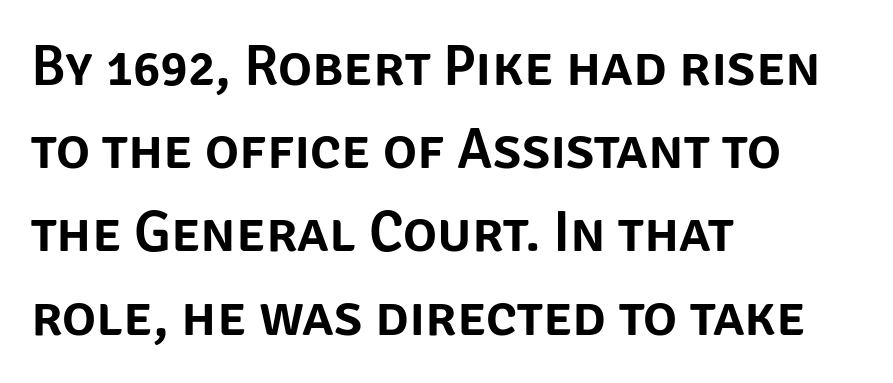
{"serif": "no", "italic": "no", "width": "normal", "stroke_contrast": "low", "x_height": "large", "monospaced": "no", "underline": "no", "align": "left", "line_spacing": "normal", "line_spacing_ratio": 1.46, "letter_spacing": "normal", "letter_spacing_em": 0.0, "glyph_px": 57}
